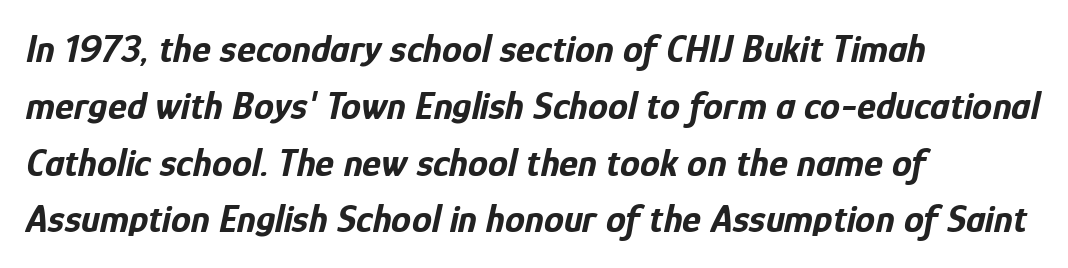
Here the glyphs are tracked normally, forming tight word shapes. It's the slanting kind of type. The rendering uses natural spacing where letterforms have individual widths. Bare-footed words on every line.
